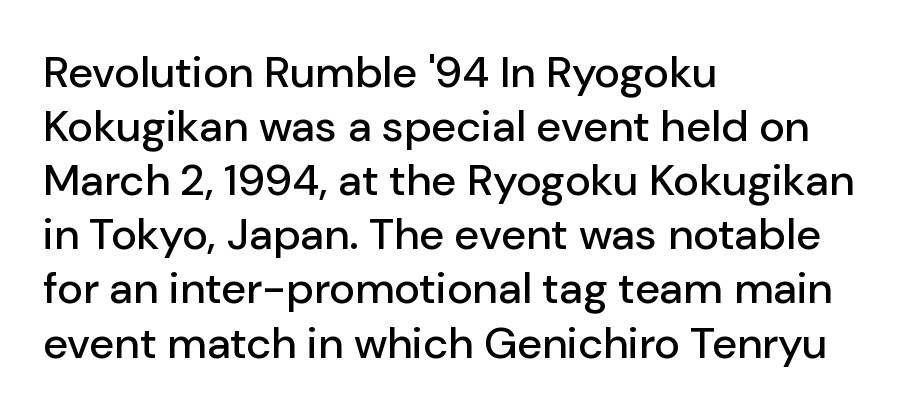
Q: Is the text italic (slanted)? A: No, it is upright.
Q: Is the typeface a serif or a sans-serif typeface? A: Sans-serif.
Q: Is the text underlined? A: No.
Q: How is the paragraph aligned? A: Left-aligned.
Q: Is the spacing between letters normal or unusually wide? A: Normal.
Q: Width (condensed, normal, or wide)? A: Normal.
Q: Stroke contrast? A: Low.
Q: x-height? A: Medium.
Q: Monospaced? A: No.
